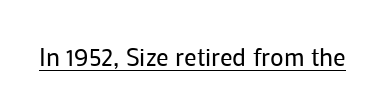
{"italic": "no", "bold": "no", "underline": "yes", "letter_spacing": "normal", "letter_spacing_em": 0.0, "glyph_px": 25}
